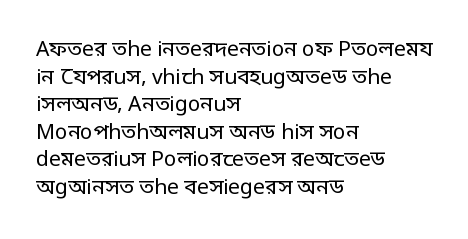
The image shows 21 px text type, upright; set left-aligned, normal line spacing (1.31x), normal letter spacing, not underlined.
